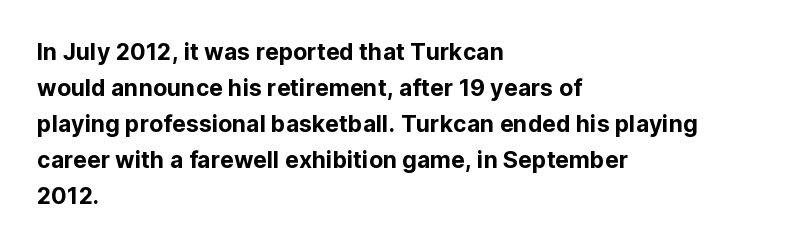
{"italic": "no", "underline": "no", "align": "left", "line_spacing": "normal", "line_spacing_ratio": 1.57, "letter_spacing": "normal", "letter_spacing_em": 0.0, "glyph_px": 23}
